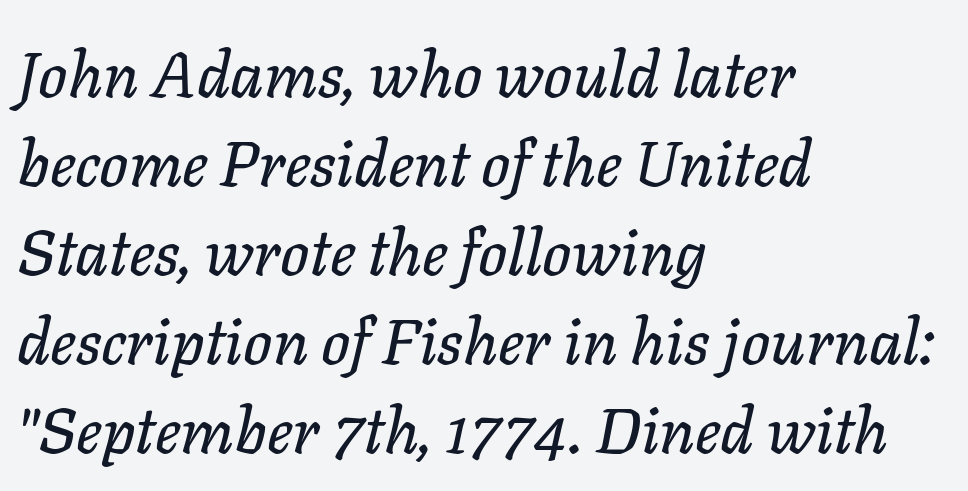
What stands out about the letter spacing? Nothing — it is the standard amount. There's an unmistakable incline to the writing here. Regular leading. Check the space under the baseline: it is left empty.
